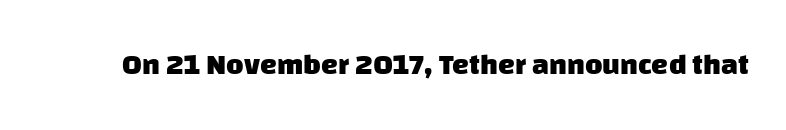
{"serif": "no", "bold": "yes", "weight": "heavy", "width": "normal", "stroke_contrast": "low", "x_height": "large", "monospaced": "no", "underline": "no", "letter_spacing": "normal", "letter_spacing_em": 0.0, "glyph_px": 30}
